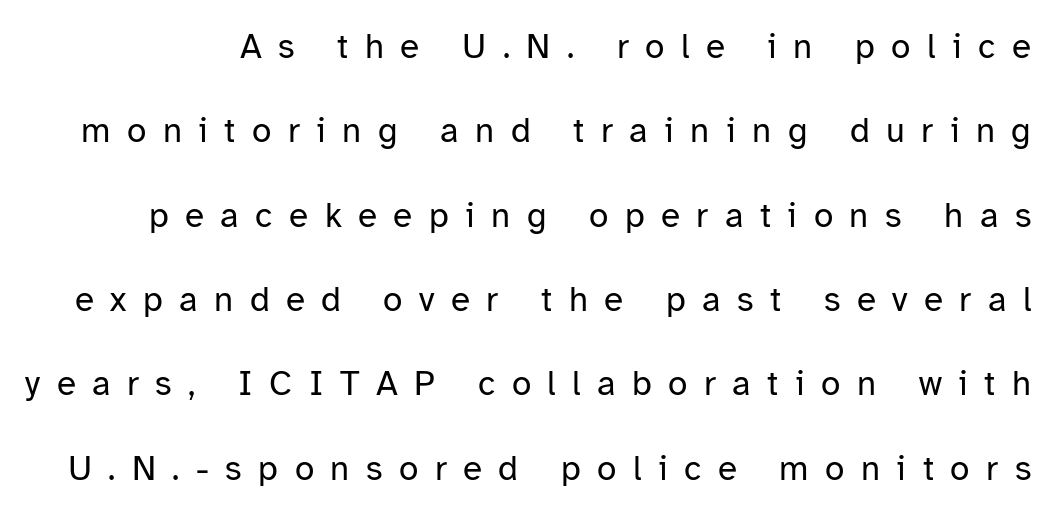
{"serif": "no", "italic": "no", "bold": "no", "weight": "regular", "width": "normal", "stroke_contrast": "low", "x_height": "medium", "monospaced": "no", "underline": "no", "line_spacing": "loose", "line_spacing_ratio": 2.41, "letter_spacing": "wide", "letter_spacing_em": 0.47, "glyph_px": 35}
